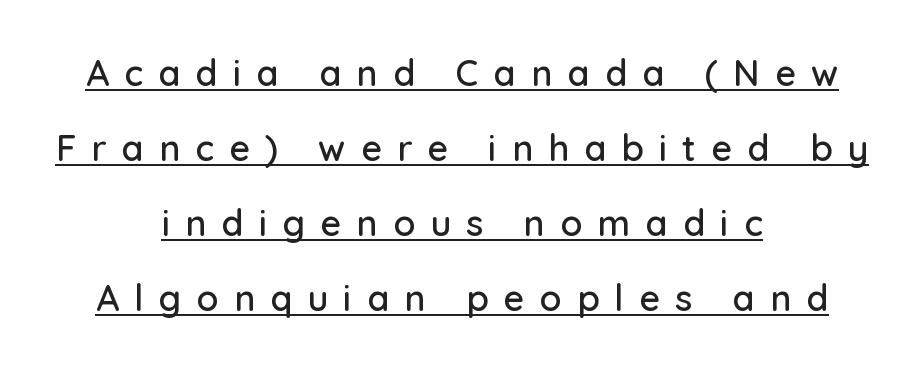
Q: Is the text italic (slanted)? A: No, it is upright.
Q: Is the typeface a serif or a sans-serif typeface? A: Sans-serif.
Q: Is the text underlined? A: Yes.
Q: How is the paragraph aligned? A: Centered.
Q: Is the spacing between letters normal or unusually wide? A: Unusually wide.
Q: Is the spacing between lines tight, normal or loose? A: Loose.
Q: Width (condensed, normal, or wide)? A: Normal.
Q: Stroke contrast? A: Low.
Q: x-height? A: Medium.
Q: Monospaced? A: No.
